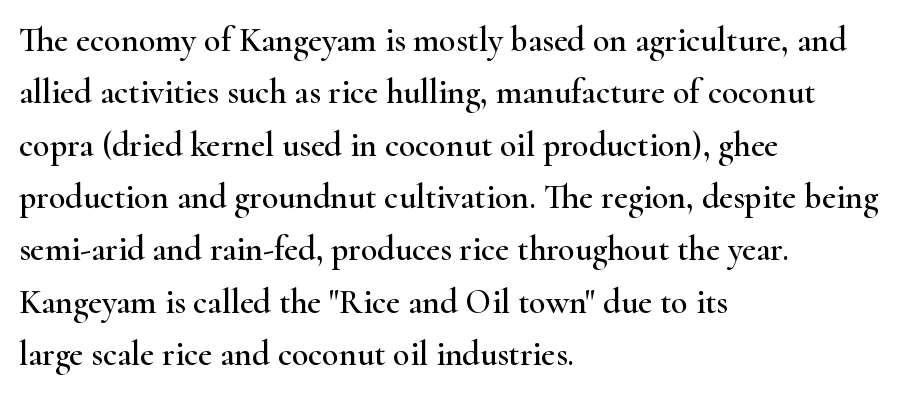
The rag falls on the right side of this text block. A typesetter would call this proportional, since set widths differ per character. The font's upright variant was chosen for this text. Has an underline been added? It has not. The letterforms sit shoulder to shoulder at normal distance. You can tell from the footed stems that serif type was used.
